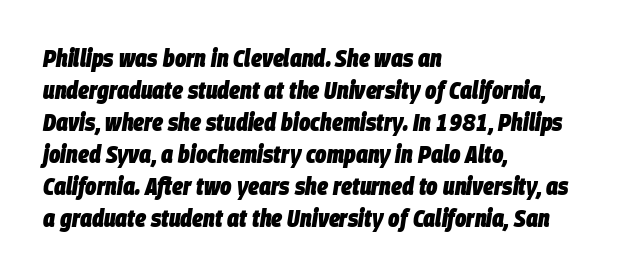
{"italic": "yes", "lean": "right", "slant_degrees": 9, "bold": "yes", "underline": "no", "align": "left", "line_spacing": "normal", "line_spacing_ratio": 1.33, "letter_spacing": "normal", "letter_spacing_em": 0.0, "glyph_px": 24}
